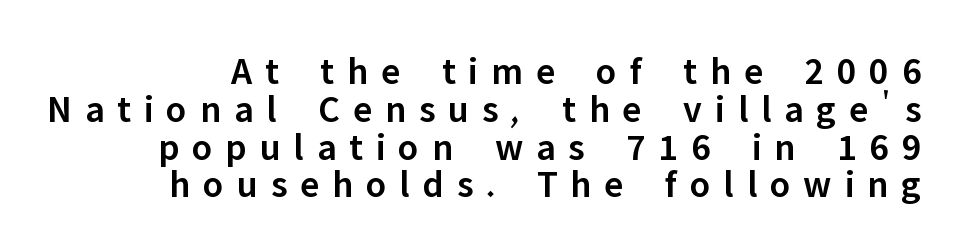
Varying glyph widths throughout — classic text-font behaviour. Casual observation: everything's shoved over to the right. Only glyphs here, with clear space below each row. Observe the absence of serifs on each vertical stroke in this sample. Characters remain perfectly vertical along every line. The lines are packed closely together with very little leading.
